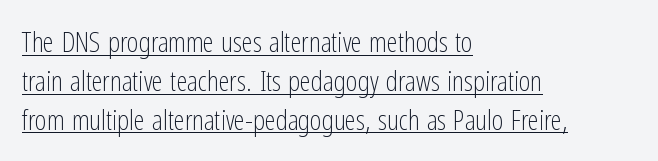
{"serif": "no", "italic": "no", "bold": "no", "weight": "light", "width": "condensed", "stroke_contrast": "low", "x_height": "medium", "monospaced": "no", "underline": "yes", "align": "left", "line_spacing": "normal", "line_spacing_ratio": 1.39, "letter_spacing": "normal", "letter_spacing_em": 0.0, "glyph_px": 28}
